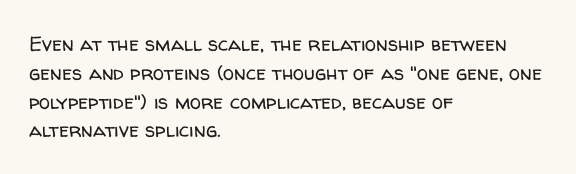
{"italic": "no", "bold": "no", "underline": "no", "align": "left", "line_spacing": "normal", "line_spacing_ratio": 1.44, "letter_spacing": "normal", "letter_spacing_em": 0.0, "glyph_px": 20}
